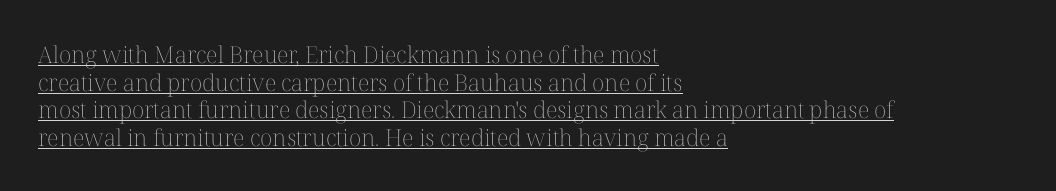
{"italic": "no", "bold": "no", "underline": "yes", "align": "left", "line_spacing_ratio": 1.2, "letter_spacing": "normal", "letter_spacing_em": 0.0, "glyph_px": 23}
